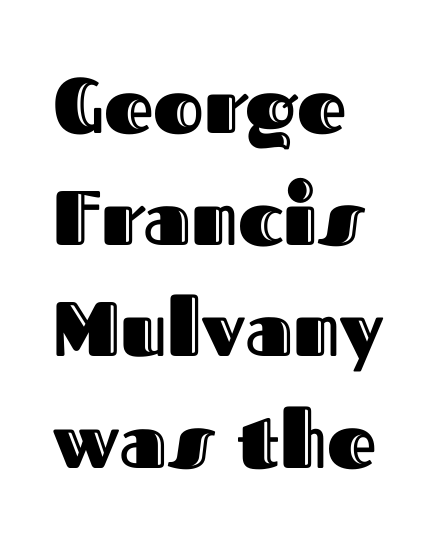
The image shows 77 px text type, upright; set left-aligned, normal line spacing (1.45x), normal letter spacing, not underlined; a medium x-height.
